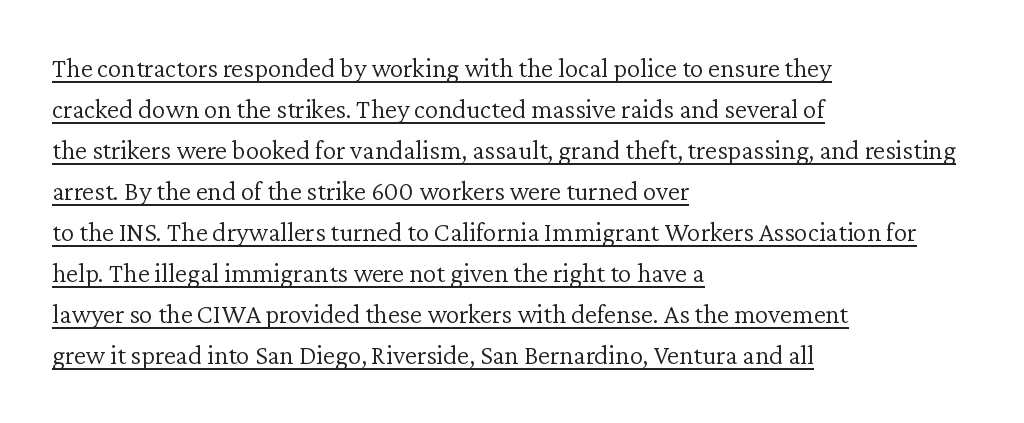
The setting favours the left margin, as ordinary paragraphs usually do. What's the leading like? Ordinary, nothing unusual. Compared with a typical body face, this is equally light or lighter still. This is the regular roman posture of the typeface. A continuous stroke trails under the words, as in a hyperlink. The line texture is even and compact thanks to regular tracking.
